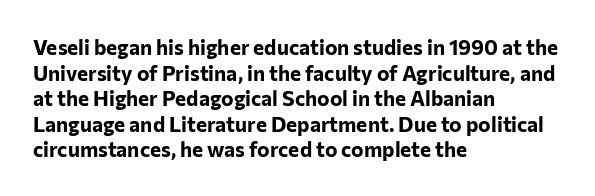
The image shows 21 px bold type, upright; set left-aligned, line spacing 1.22x, normal letter spacing, not underlined.
